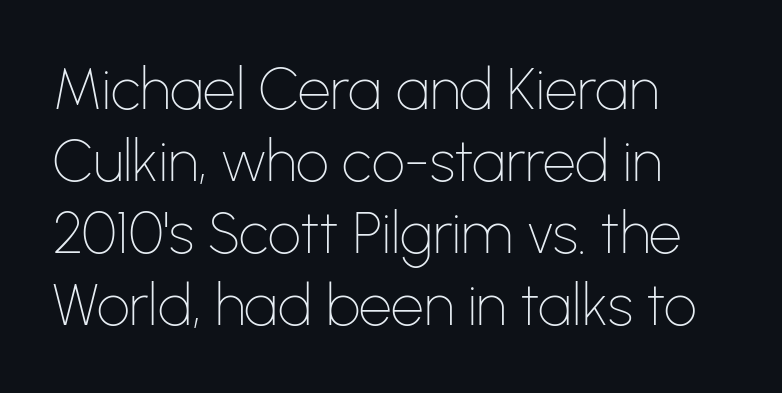
Q: Is the text bold? A: No.
Q: Is the text italic (slanted)? A: No, it is upright.
Q: Is the typeface a serif or a sans-serif typeface? A: Sans-serif.
Q: Is the text underlined? A: No.
Q: How is the paragraph aligned? A: Left-aligned.
Q: Is the spacing between letters normal or unusually wide? A: Normal.
Q: Width (condensed, normal, or wide)? A: Normal.
Q: Stroke contrast? A: Low.
Q: x-height? A: Medium.
Q: Monospaced? A: No.
